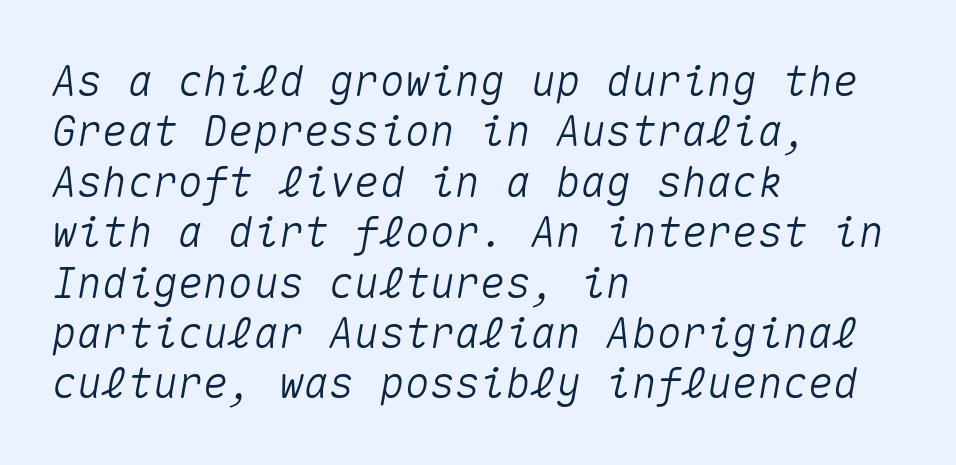
Q: Is the text italic (slanted)? A: Yes, it leans right by about 10 degrees.
Q: Is the text underlined? A: No.
Q: How is the paragraph aligned? A: Left-aligned.
Q: Is the spacing between letters normal or unusually wide? A: Normal.
Q: Width (condensed, normal, or wide)? A: Normal.
Q: Stroke contrast? A: Medium.
Q: x-height? A: Medium.
Q: Monospaced? A: Yes.
